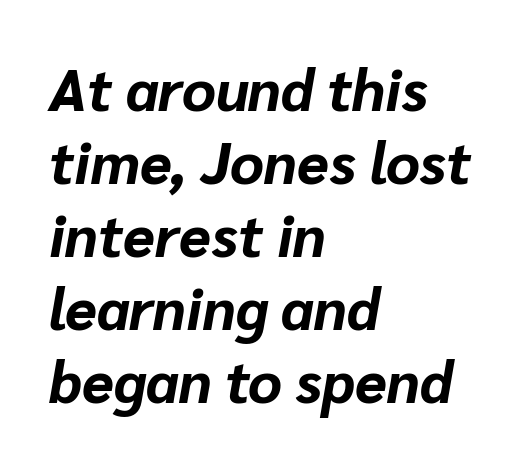
Q: Is the text bold? A: Yes.
Q: Is the text italic (slanted)? A: Yes, it leans right by about 10 degrees.
Q: Is the text underlined? A: No.
Q: How is the paragraph aligned? A: Left-aligned.
Q: Is the spacing between letters normal or unusually wide? A: Normal.
Q: Is the spacing between lines tight, normal or loose? A: Normal.
Q: Width (condensed, normal, or wide)? A: Normal.
Q: Stroke contrast? A: Low.
Q: x-height? A: Medium.
Q: Monospaced? A: No.
